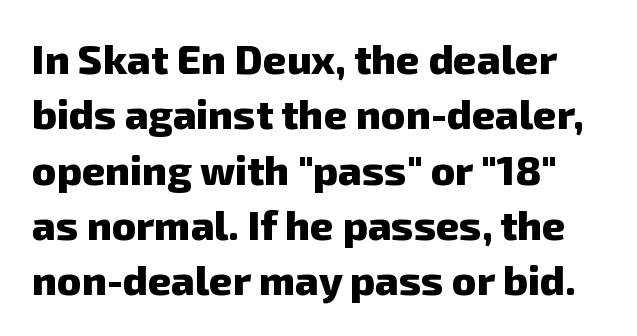
Q: Is the text bold? A: Yes.
Q: Is the typeface a serif or a sans-serif typeface? A: Sans-serif.
Q: Is the text underlined? A: No.
Q: Is the spacing between letters normal or unusually wide? A: Normal.
Q: Is the spacing between lines tight, normal or loose? A: Normal.
Q: Width (condensed, normal, or wide)? A: Normal.
Q: Stroke contrast? A: Low.
Q: x-height? A: Medium.
Q: Monospaced? A: No.
